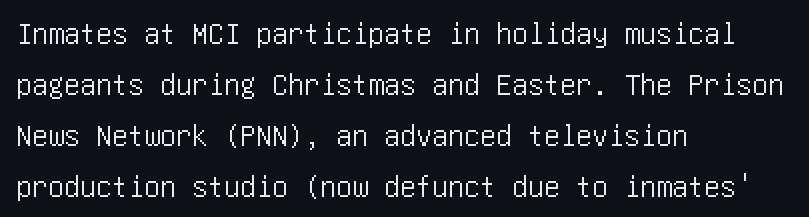
{"serif": "no", "italic": "no", "width": "condensed", "stroke_contrast": "low", "x_height": "large", "underline": "no", "align": "left", "line_spacing": "normal", "line_spacing_ratio": 1.59, "letter_spacing": "normal", "letter_spacing_em": 0.0, "glyph_px": 32}
